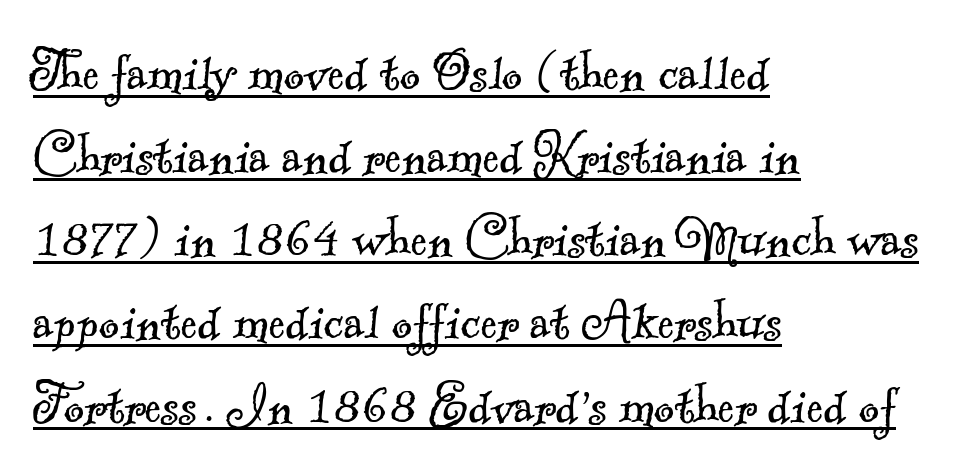
Q: Is the text bold? A: No.
Q: Is the typeface a serif or a sans-serif typeface? A: Serif.
Q: Is the text underlined? A: Yes.
Q: How is the paragraph aligned? A: Left-aligned.
Q: Is the spacing between letters normal or unusually wide? A: Normal.
Q: Is the spacing between lines tight, normal or loose? A: Normal.
Q: Width (condensed, normal, or wide)? A: Normal.
Q: x-height? A: Small.
Q: Monospaced? A: No.
